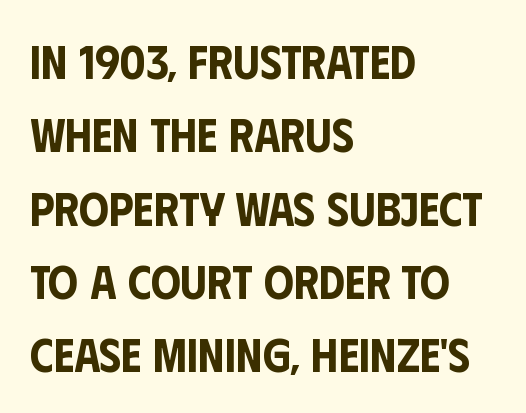
Q: Is the text italic (slanted)? A: No, it is upright.
Q: Is the typeface a serif or a sans-serif typeface? A: Sans-serif.
Q: Is the text underlined? A: No.
Q: How is the paragraph aligned? A: Left-aligned.
Q: Is the spacing between letters normal or unusually wide? A: Normal.
Q: Is the spacing between lines tight, normal or loose? A: Normal.
Q: Width (condensed, normal, or wide)? A: Condensed.
Q: Stroke contrast? A: Low.
Q: x-height? A: Large.
Q: Monospaced? A: No.
